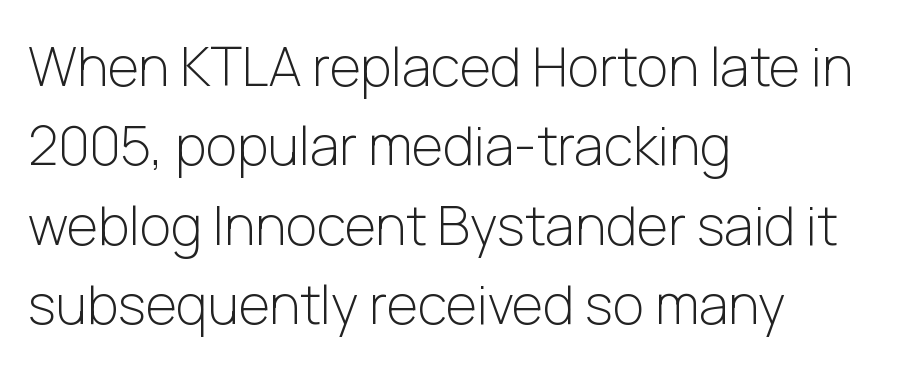
The image shows 54 px light sans-serif type, upright; set left-aligned, normal line spacing (1.47x), normal letter spacing, not underlined; low stroke contrast and a medium x-height.
